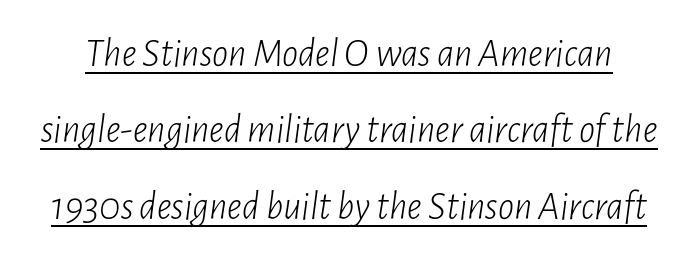
{"italic": "yes", "lean": "right", "slant_degrees": 7, "bold": "no", "weight": "light", "width": "condensed", "stroke_contrast": "low", "x_height": "medium", "monospaced": "no", "underline": "yes", "line_spacing": "loose", "line_spacing_ratio": 1.91, "letter_spacing": "normal", "letter_spacing_em": 0.0, "glyph_px": 40}
